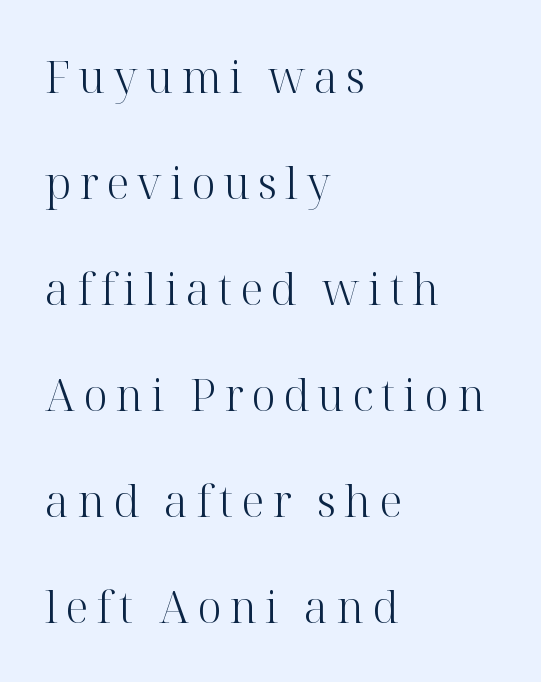
Q: Is the text bold? A: No.
Q: Is the text italic (slanted)? A: No, it is upright.
Q: Is the typeface a serif or a sans-serif typeface? A: Serif.
Q: Is the text underlined? A: No.
Q: How is the paragraph aligned? A: Left-aligned.
Q: Is the spacing between lines tight, normal or loose? A: Loose.
Q: Width (condensed, normal, or wide)? A: Normal.
Q: Stroke contrast? A: High.
Q: x-height? A: Medium.
Q: Monospaced? A: No.
